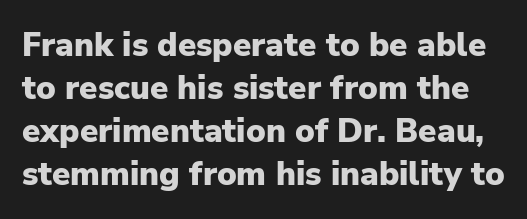
{"serif": "no", "italic": "no", "bold": "yes", "weight": "heavy", "width": "normal", "stroke_contrast": "low", "x_height": "medium", "monospaced": "no", "underline": "no", "line_spacing": "normal", "line_spacing_ratio": 1.3, "letter_spacing": "normal", "letter_spacing_em": 0.0, "glyph_px": 33}
